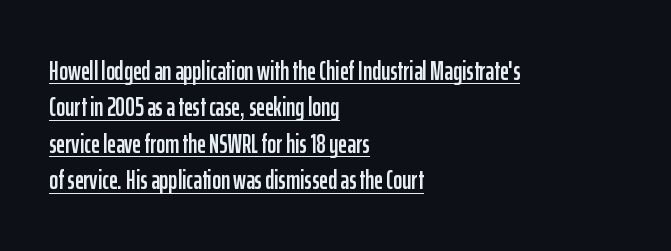
The lines are quadded left. If you drew a line through each stem, it would be perfectly vertical. Compared with typical body copy, the letter spacing here is the same. Vertically, the passage feels balanced, rows spaced as you'd expect.
